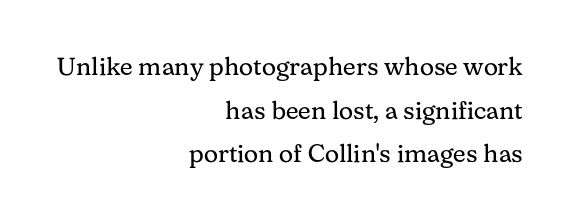
Q: Is the text bold? A: No.
Q: Is the text italic (slanted)? A: No, it is upright.
Q: Is the text underlined? A: No.
Q: How is the paragraph aligned? A: Right-aligned.
Q: Is the spacing between letters normal or unusually wide? A: Normal.
